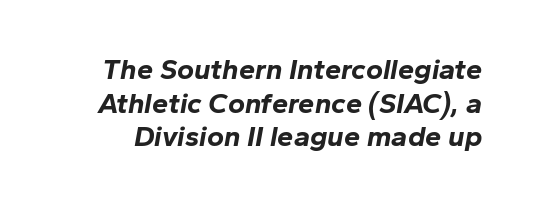
The image shows 29 px bold type, italic (leaning right); set line spacing 1.16x, normal letter spacing, not underlined; low stroke contrast and a medium x-height.
